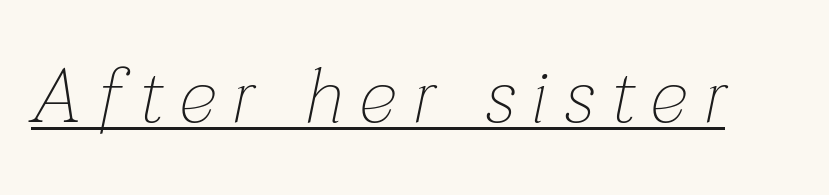
The rendering uses natural spacing where letterforms have individual widths. Short note: letters widely spaced. The typesetting does not lean heavy: it is not bold. This is underlined copy, the kind a proofreader might mark for attention.
